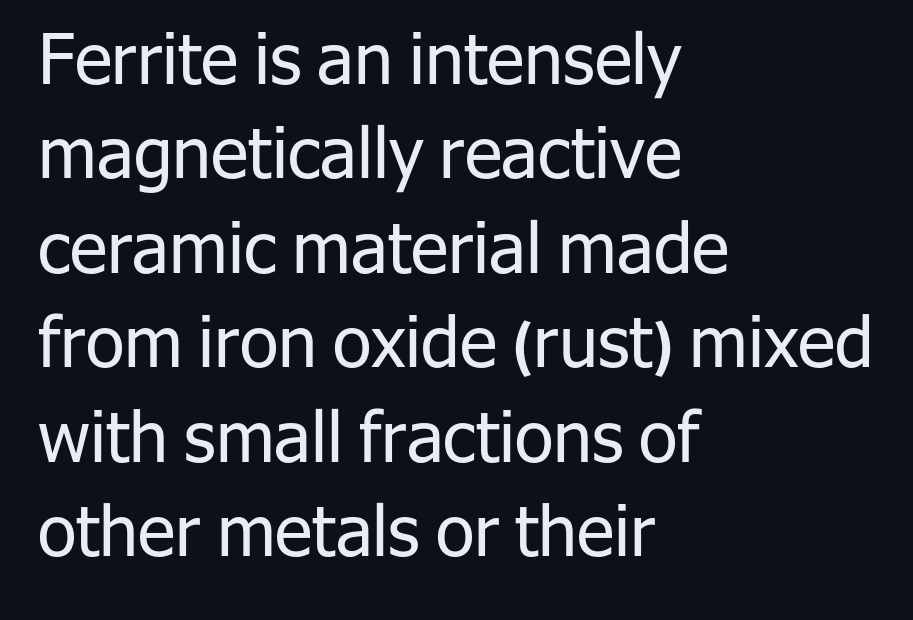
The image shows 70 px regular-weight sans-serif type, upright; set left-aligned, normal line spacing (1.35x), normal letter spacing, not underlined; low stroke contrast and a medium x-height.
